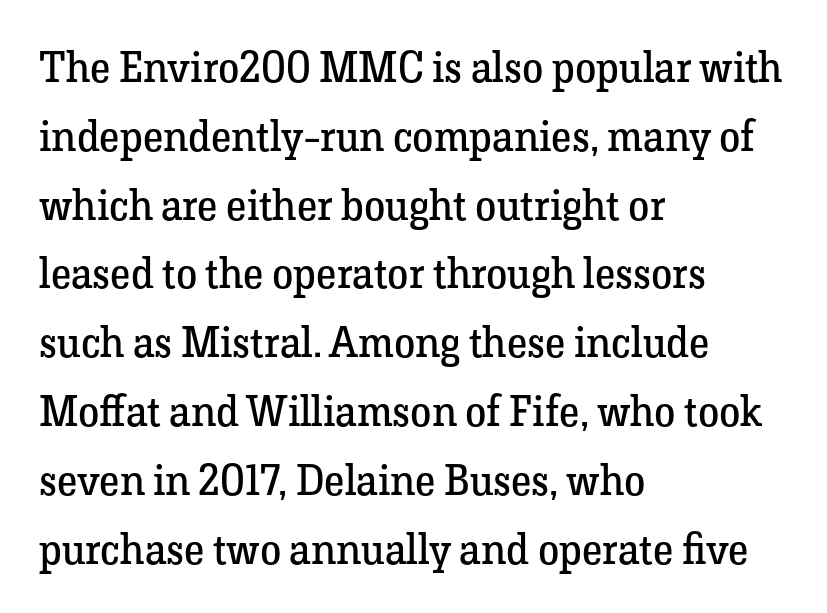
Q: Is the text bold? A: No.
Q: Is the text italic (slanted)? A: No, it is upright.
Q: Is the typeface a serif or a sans-serif typeface? A: Serif.
Q: Is the text underlined? A: No.
Q: How is the paragraph aligned? A: Left-aligned.
Q: Is the spacing between letters normal or unusually wide? A: Normal.
Q: Is the spacing between lines tight, normal or loose? A: Normal.
Q: Width (condensed, normal, or wide)? A: Normal.
Q: Stroke contrast? A: Low.
Q: x-height? A: Medium.
Q: Monospaced? A: No.
